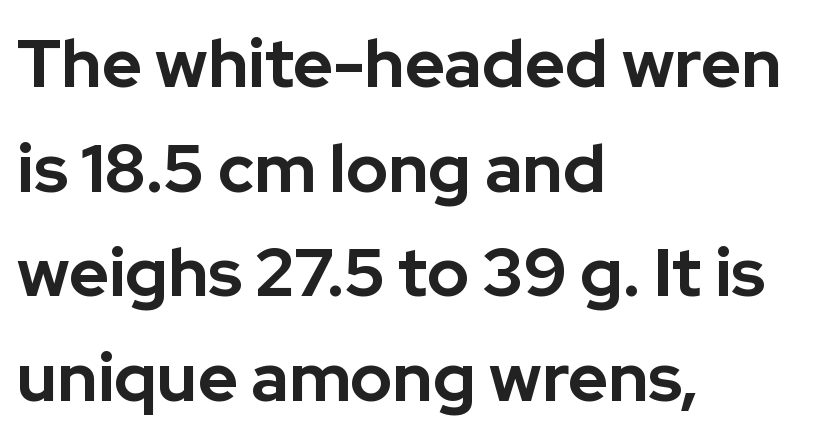
Q: Is the text bold? A: Yes.
Q: Is the text italic (slanted)? A: No, it is upright.
Q: Is the typeface a serif or a sans-serif typeface? A: Sans-serif.
Q: Is the text underlined? A: No.
Q: How is the paragraph aligned? A: Left-aligned.
Q: Is the spacing between letters normal or unusually wide? A: Normal.
Q: Is the spacing between lines tight, normal or loose? A: Normal.
Q: Width (condensed, normal, or wide)? A: Normal.
Q: Stroke contrast? A: Low.
Q: x-height? A: Medium.
Q: Monospaced? A: No.
